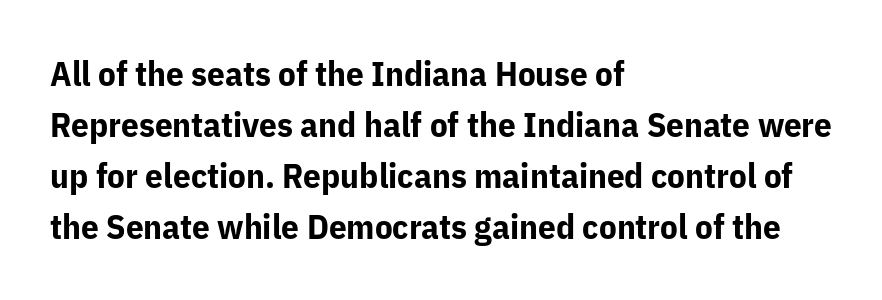
What's the leading like? Ordinary, nothing unusual. Pretty heavy lettering here — definitely bold. Serif or sans? Sans — the stroke terminals are bare. Do the characters align in a grid? No, the font is proportional. These lines are set flush left with a ragged right edge. No word sits above an underline.
